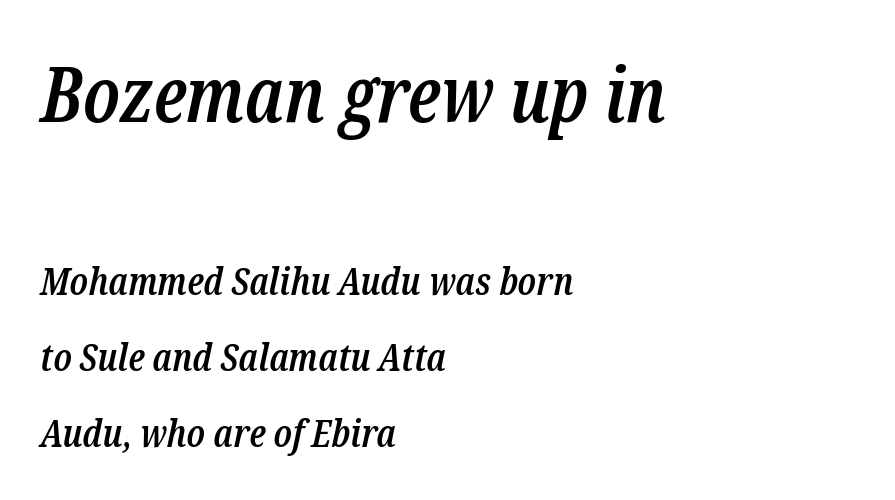
The image shows 76 px semibold, condensed serif type, italic (leaning right); set left-aligned, loose line spacing (2.01x), normal letter spacing, not underlined; the first (top) block is 2.0x larger; low stroke contrast and a medium x-height.
